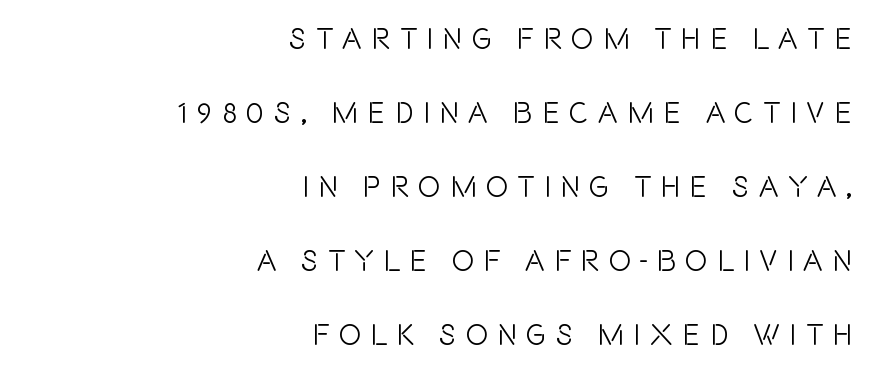
Serif or sans? Sans — the stroke terminals are bare. Is the block centered? No — it sits flush against the right margin. The specimen reads as upright at a glance. You could not count columns in this text — the font is proportionally spaced.
